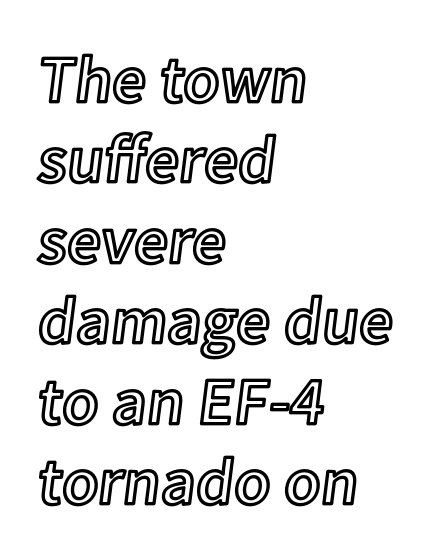
The image shows 67 px text type; set left-aligned, line spacing 1.2x, normal letter spacing, not underlined; a medium x-height.
